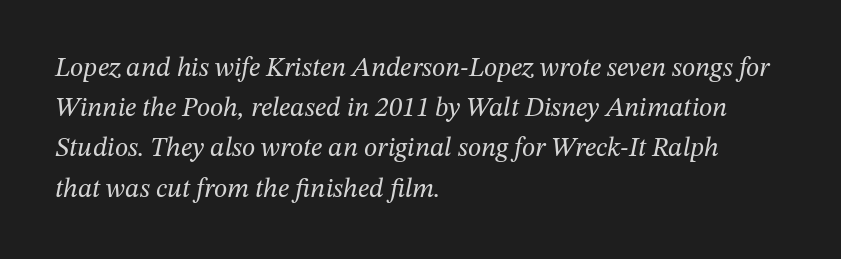
Beneath every word, the page is bare. Each line starts at the same left margin while the right side varies. Think standard paragraph weight, or any step lighter than that. The line-height multiplier appears to be the usual default. Nobody touched the tracking dial on this one.
